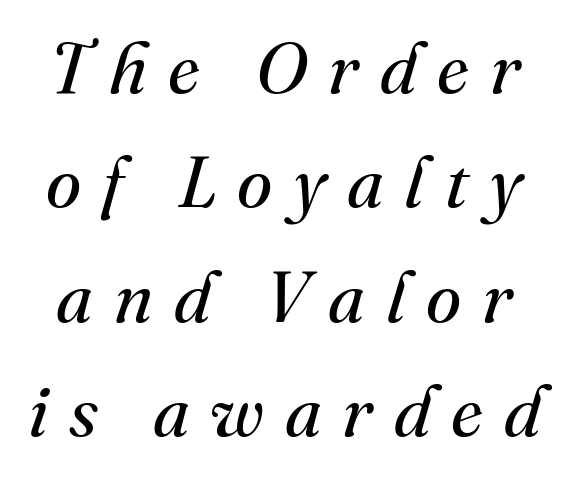
Notice how the stems are inclined rather than vertical — that's the hallmark of italics. The horizontal fit of the characters is loose and conspicuously gappy. Successive baselines arrive at the customary interval. Beneath every word, the page is bare. Yep, those are serifs on the letters. These glyphs show unthickened strokes, regular width or finer.
